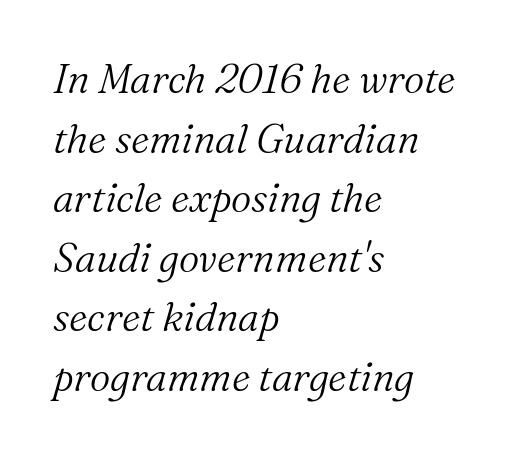
The image shows 40 px light serif type, italic (leaning right); set left-aligned, normal line spacing (1.49x), normal letter spacing, not underlined; medium stroke contrast and a medium x-height.
